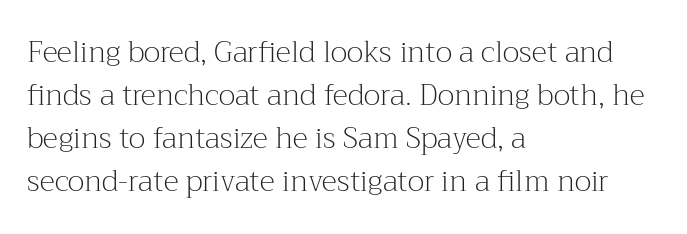
Here the glyphs are tracked normally, forming tight word shapes. Horizontally, the lines are justified to the leading edge only. The weight tops out at a normal text grade. A typesetter would call this proportional, since set widths differ per character.
